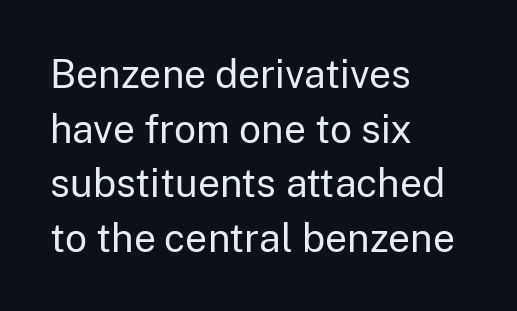
The image shows 39 px regular-weight sans-serif type, upright; set left-aligned, normal line spacing (1.4x), normal letter spacing, not underlined; low stroke contrast and a medium x-height.
